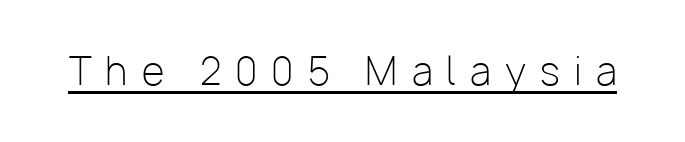
Q: Is the text bold? A: No.
Q: Is the text italic (slanted)? A: No, it is upright.
Q: Is the typeface a serif or a sans-serif typeface? A: Sans-serif.
Q: Is the text underlined? A: Yes.
Q: Is the spacing between letters normal or unusually wide? A: Unusually wide.
Q: Width (condensed, normal, or wide)? A: Normal.
Q: Stroke contrast? A: Low.
Q: x-height? A: Medium.
Q: Monospaced? A: No.
